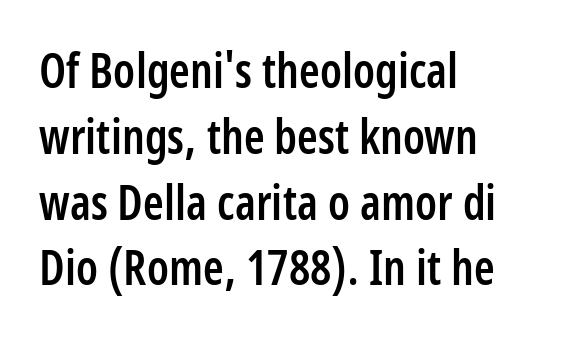
The image shows 47 px semibold, condensed sans-serif type, upright; set left-aligned, normal line spacing (1.4x), normal letter spacing, not underlined; low stroke contrast and a medium x-height.
